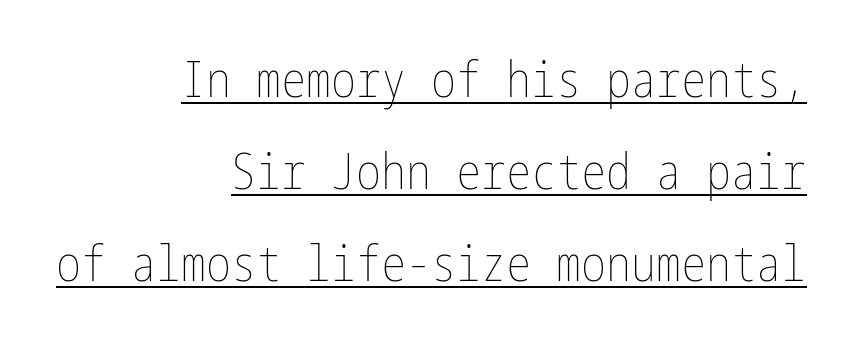
{"italic": "no", "bold": "no", "weight": "thin", "width": "condensed", "stroke_contrast": "low", "x_height": "medium", "underline": "yes", "align": "right", "line_spacing_ratio": 1.84, "letter_spacing": "normal", "letter_spacing_em": 0.0, "glyph_px": 50}
